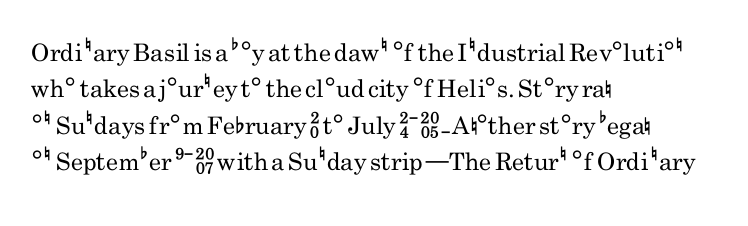
The image shows 24 px text type, upright; set left-aligned, normal line spacing (1.52x), normal letter spacing, not underlined.
